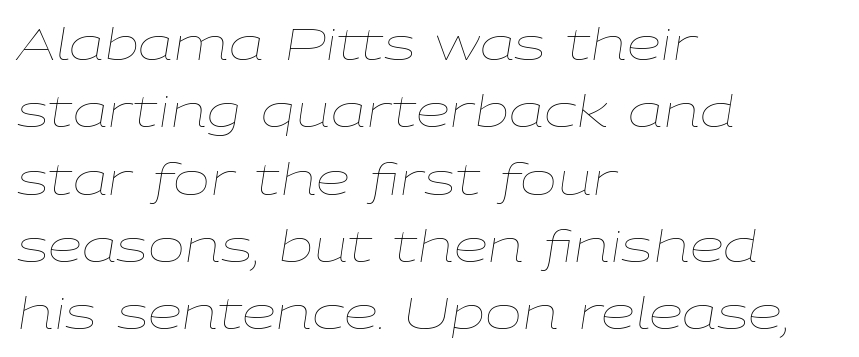
You could not count columns in this text — the font is proportionally spaced. You can tell it's italic because the verticals aren't actually vertical. The line-height multiplier appears to be the usual default. Each row of text sits above clean, open space.
